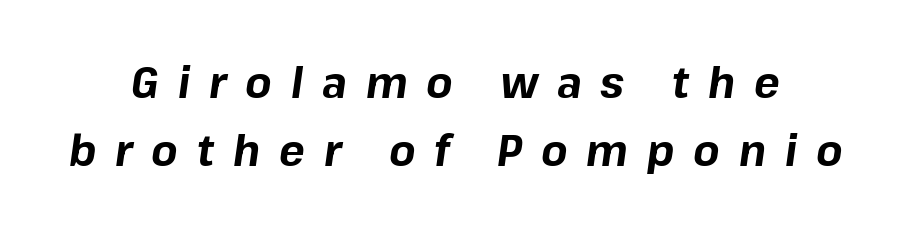
Q: Is the text bold? A: Yes.
Q: Is the text italic (slanted)? A: Yes, it leans right by about 8 degrees.
Q: Is the text underlined? A: No.
Q: Is the spacing between letters normal or unusually wide? A: Unusually wide.
Q: Is the spacing between lines tight, normal or loose? A: Normal.
Q: Width (condensed, normal, or wide)? A: Normal.
Q: Stroke contrast? A: Low.
Q: x-height? A: Medium.
Q: Monospaced? A: No.
